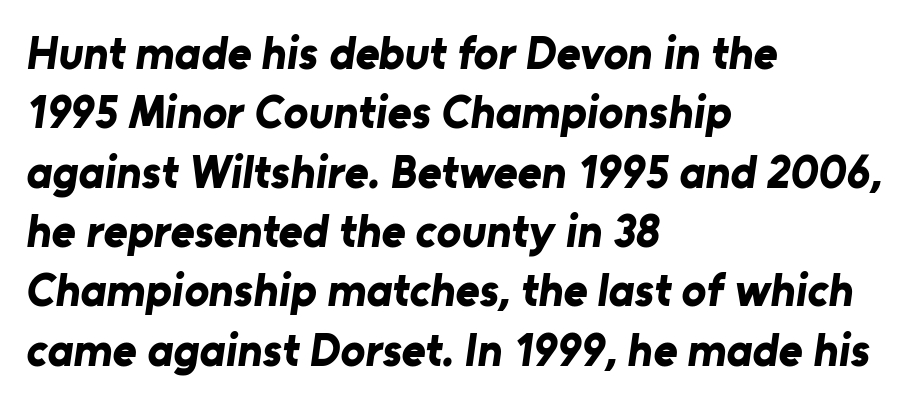
{"serif": "no", "bold": "yes", "weight": "bold", "width": "normal", "stroke_contrast": "low", "x_height": "medium", "monospaced": "no", "underline": "no", "align": "left", "line_spacing": "normal", "line_spacing_ratio": 1.29, "letter_spacing": "normal", "letter_spacing_em": 0.0, "glyph_px": 46}
